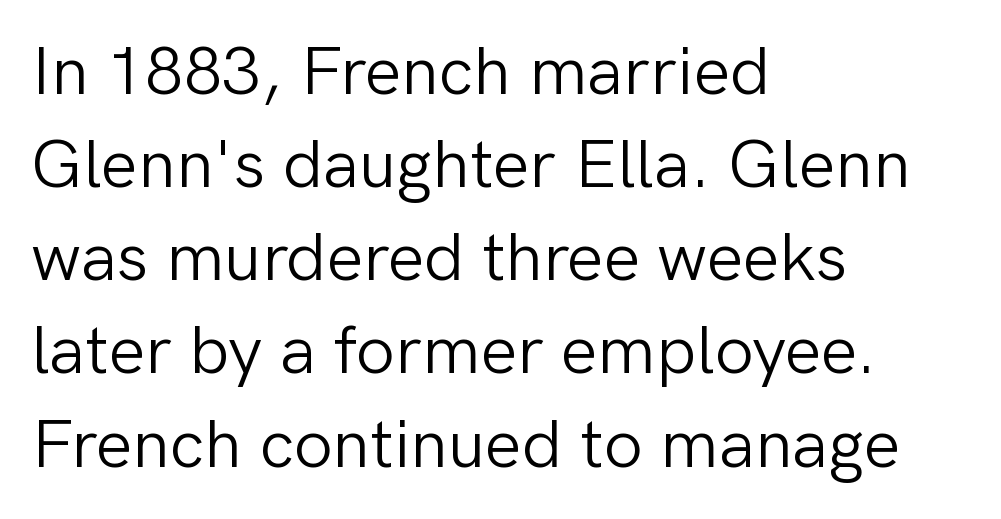
Q: Is the text bold? A: No.
Q: Is the text italic (slanted)? A: No, it is upright.
Q: Is the typeface a serif or a sans-serif typeface? A: Sans-serif.
Q: Is the text underlined? A: No.
Q: How is the paragraph aligned? A: Left-aligned.
Q: Is the spacing between letters normal or unusually wide? A: Normal.
Q: Is the spacing between lines tight, normal or loose? A: Normal.
Q: Width (condensed, normal, or wide)? A: Normal.
Q: Stroke contrast? A: Low.
Q: x-height? A: Medium.
Q: Monospaced? A: No.
